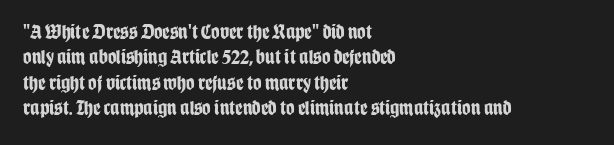
Q: Is the text bold? A: Yes.
Q: Is the text italic (slanted)? A: No, it is upright.
Q: Is the text underlined? A: No.
Q: How is the paragraph aligned? A: Left-aligned.
Q: Is the spacing between letters normal or unusually wide? A: Normal.
